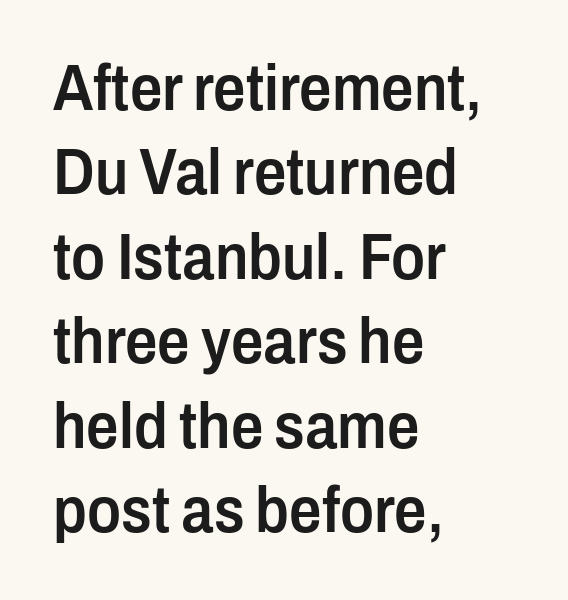
Q: Is the text bold? A: Semi-bold.
Q: Is the text italic (slanted)? A: No, it is upright.
Q: Is the typeface a serif or a sans-serif typeface? A: Sans-serif.
Q: Is the text underlined? A: No.
Q: How is the paragraph aligned? A: Left-aligned.
Q: Is the spacing between letters normal or unusually wide? A: Normal.
Q: Is the spacing between lines tight, normal or loose? A: Normal.
Q: Width (condensed, normal, or wide)? A: Condensed.
Q: Stroke contrast? A: Low.
Q: x-height? A: Medium.
Q: Monospaced? A: No.
